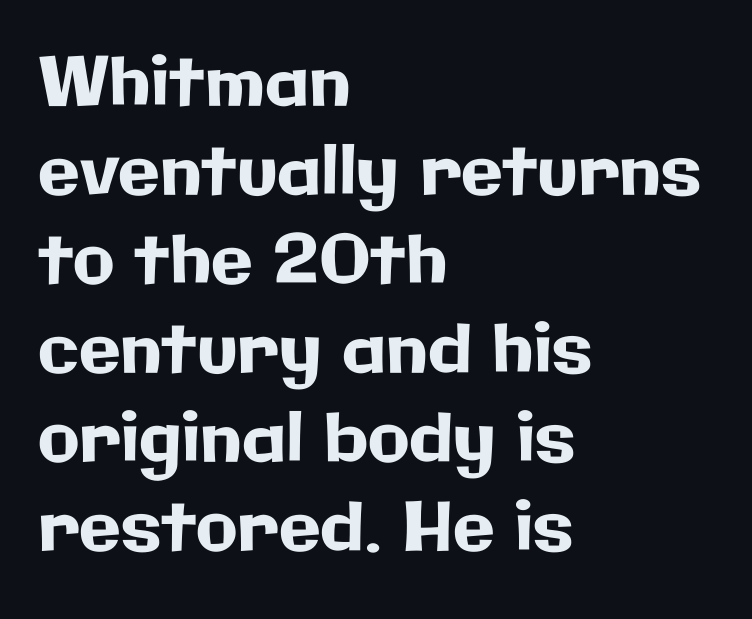
Q: Is the text italic (slanted)? A: No, it is upright.
Q: Is the typeface a serif or a sans-serif typeface? A: Sans-serif.
Q: Is the text underlined? A: No.
Q: How is the paragraph aligned? A: Left-aligned.
Q: Is the spacing between letters normal or unusually wide? A: Normal.
Q: Is the spacing between lines tight, normal or loose? A: Normal.
Q: Width (condensed, normal, or wide)? A: Normal.
Q: Stroke contrast? A: Low.
Q: x-height? A: Medium.
Q: Monospaced? A: No.
